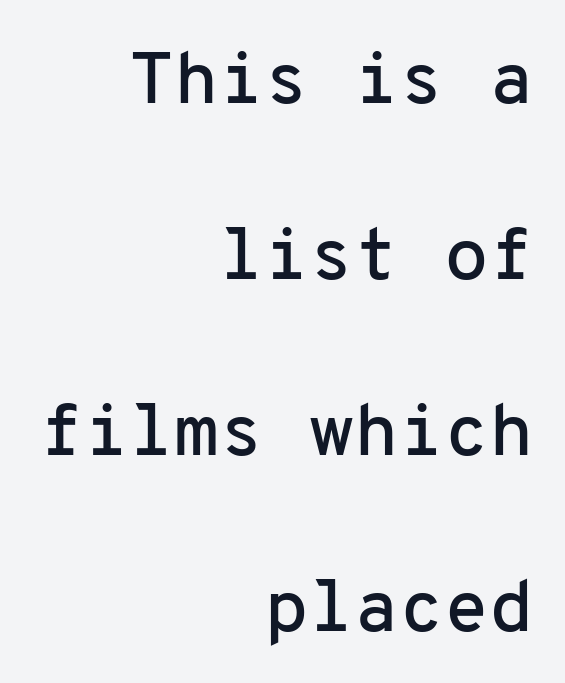
{"serif": "no", "italic": "no", "width": "normal", "stroke_contrast": "low", "x_height": "medium", "monospaced": "yes", "underline": "no", "align": "right", "line_spacing": "loose", "line_spacing_ratio": 2.41, "letter_spacing": "normal", "letter_spacing_em": 0.0, "glyph_px": 73}
